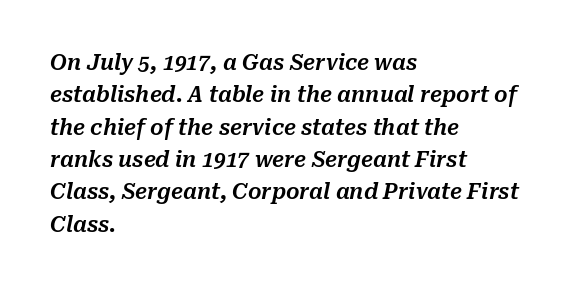
{"italic": "yes", "lean": "right", "slant_degrees": 10, "underline": "no", "align": "left", "line_spacing": "normal", "line_spacing_ratio": 1.54, "letter_spacing": "normal", "letter_spacing_em": 0.0, "glyph_px": 21}
